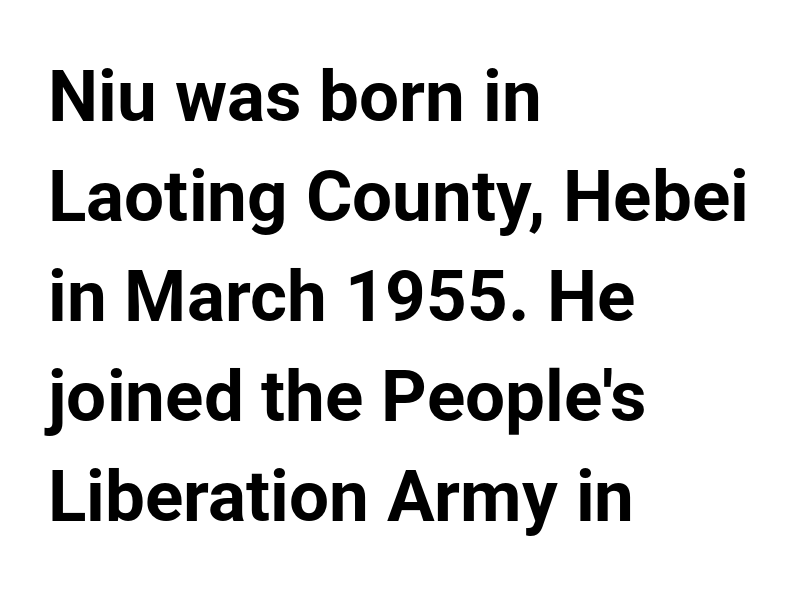
Letterform terminals end flat and unadorned throughout the passage. Unmarked baselines from the first word to the last. You could call the tracking neutral — neither tight nor loose. Upright lettering throughout.
